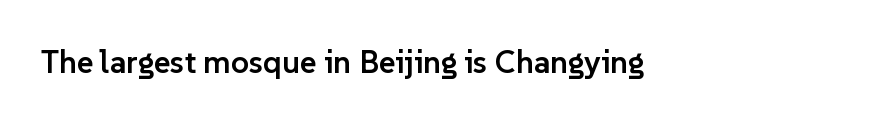
Q: Is the text bold? A: Semi-bold.
Q: Is the text italic (slanted)? A: No, it is upright.
Q: Is the typeface a serif or a sans-serif typeface? A: Sans-serif.
Q: Is the text underlined? A: No.
Q: Is the spacing between letters normal or unusually wide? A: Normal.
Q: Width (condensed, normal, or wide)? A: Normal.
Q: Stroke contrast? A: Low.
Q: x-height? A: Medium.
Q: Monospaced? A: No.
